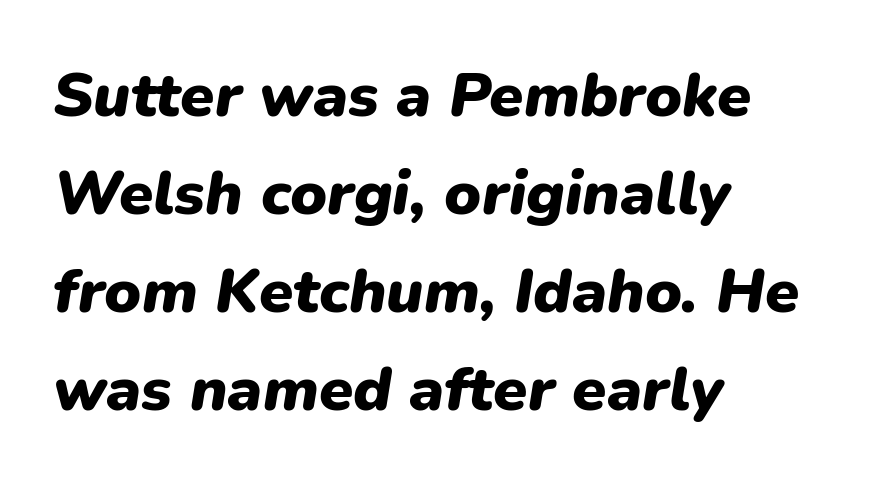
The image shows 62 px heavy type, italic (leaning right); set left-aligned, normal line spacing (1.58x), normal letter spacing, not underlined; low stroke contrast and a medium x-height.
